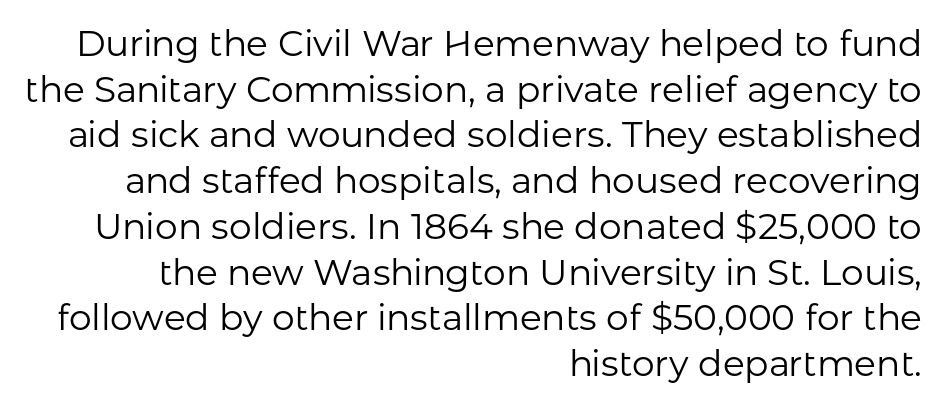
The image shows 36 px regular-weight sans-serif type, upright; set right-aligned, normal line spacing (1.27x), normal letter spacing, not underlined; low stroke contrast and a medium x-height.
